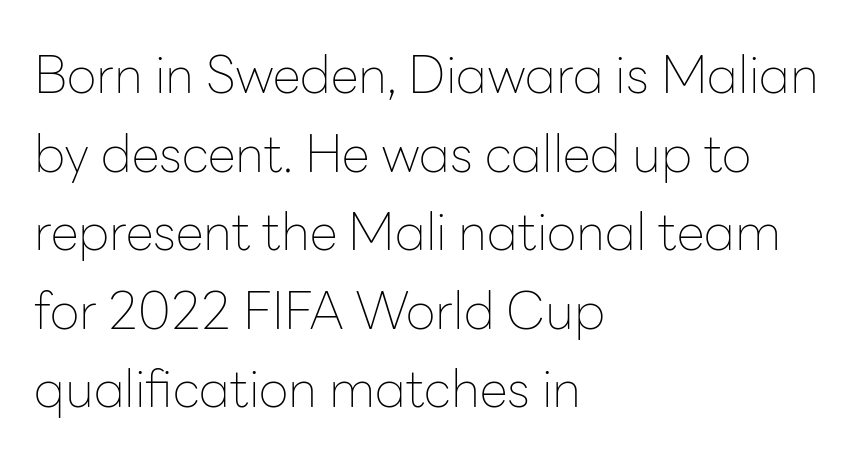
You could not count columns in this text — the font is proportionally spaced. Horizontal alignment here is leftward, the default for most running prose. Ink coverage per letter is moderate at most. Inter-character spacing is left at the font's built-in metrics. The designer left line spacing at the default.
